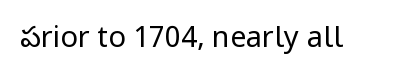
The image shows 29 px regular-weight, condensed sans-serif type, upright; set normal letter spacing, not underlined; low stroke contrast and a large x-height.
